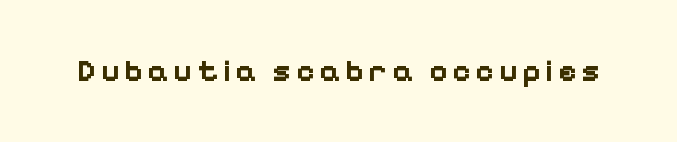
{"serif": "no", "italic": "no", "bold": "yes", "weight": "bold", "width": "normal", "stroke_contrast": "low", "x_height": "medium", "monospaced": "no", "underline": "no", "glyph_px": 31}
